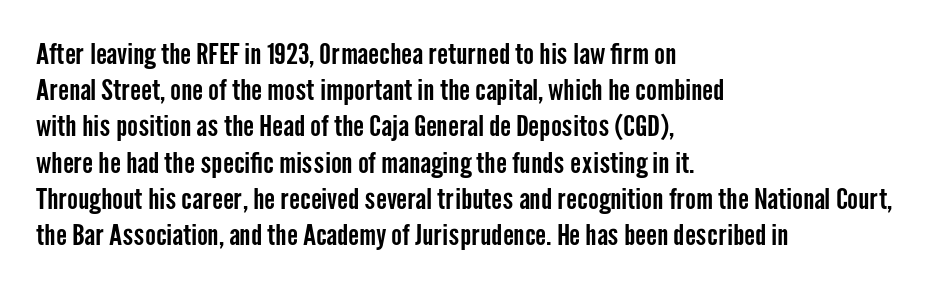
Q: Is the text italic (slanted)? A: No, it is upright.
Q: Is the typeface a serif or a sans-serif typeface? A: Sans-serif.
Q: Is the text underlined? A: No.
Q: How is the paragraph aligned? A: Left-aligned.
Q: Is the spacing between letters normal or unusually wide? A: Normal.
Q: Is the spacing between lines tight, normal or loose? A: Normal.
Q: Width (condensed, normal, or wide)? A: Condensed.
Q: Stroke contrast? A: Low.
Q: x-height? A: Medium.
Q: Monospaced? A: No.
